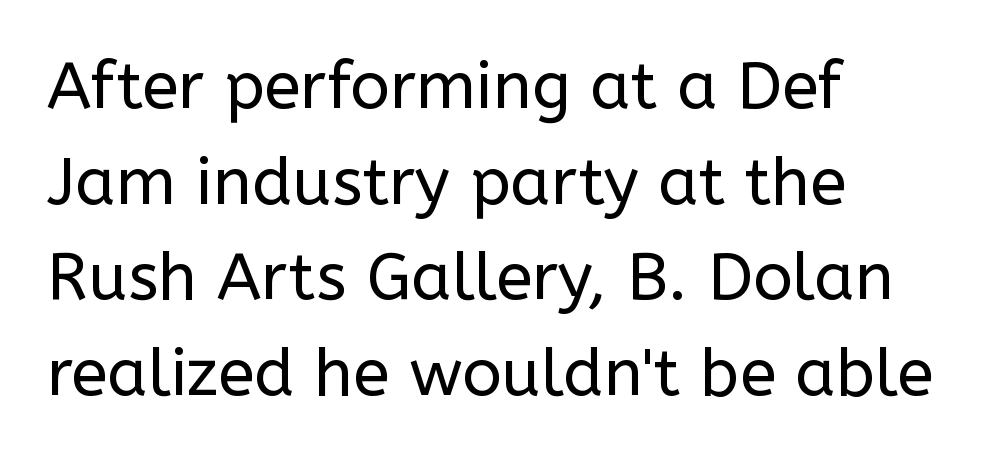
Teacher's note: observe the even left margin — that is flush-left alignment. A sans-serif font was chosen for this passage. Baseline-to-baseline distance is the conventional proportion of letter height. These lines were composed using upright roman letters.
